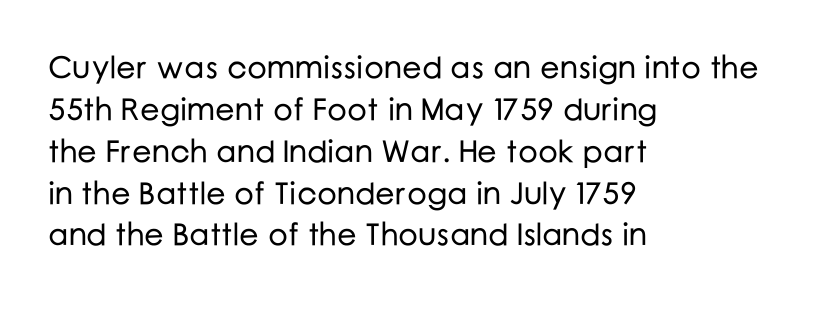
Q: Is the text italic (slanted)? A: No, it is upright.
Q: Is the typeface a serif or a sans-serif typeface? A: Sans-serif.
Q: Is the text underlined? A: No.
Q: How is the paragraph aligned? A: Left-aligned.
Q: Is the spacing between letters normal or unusually wide? A: Normal.
Q: Is the spacing between lines tight, normal or loose? A: Normal.
Q: Width (condensed, normal, or wide)? A: Normal.
Q: Stroke contrast? A: Low.
Q: x-height? A: Medium.
Q: Monospaced? A: No.
